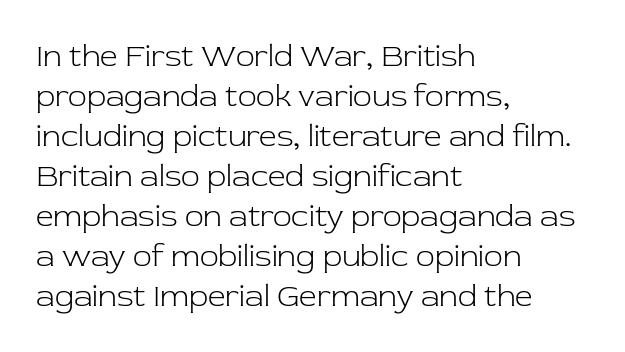
Q: Is the text bold? A: No.
Q: Is the text italic (slanted)? A: No, it is upright.
Q: Is the typeface a serif or a sans-serif typeface? A: Serif.
Q: Is the text underlined? A: No.
Q: How is the paragraph aligned? A: Left-aligned.
Q: Is the spacing between letters normal or unusually wide? A: Normal.
Q: Is the spacing between lines tight, normal or loose? A: Normal.
Q: Width (condensed, normal, or wide)? A: Normal.
Q: Stroke contrast? A: Low.
Q: x-height? A: Medium.
Q: Monospaced? A: No.
